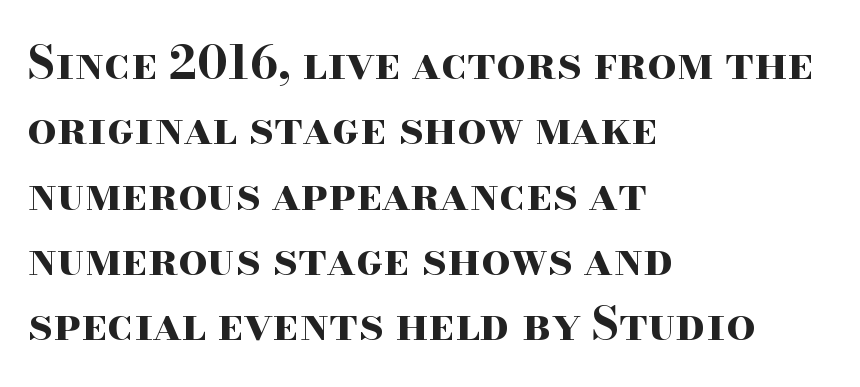
Q: Is the text bold? A: Yes.
Q: Is the text italic (slanted)? A: No, it is upright.
Q: Is the typeface a serif or a sans-serif typeface? A: Serif.
Q: Is the text underlined? A: No.
Q: How is the paragraph aligned? A: Left-aligned.
Q: Is the spacing between letters normal or unusually wide? A: Normal.
Q: Is the spacing between lines tight, normal or loose? A: Normal.
Q: Width (condensed, normal, or wide)? A: Wide.
Q: Stroke contrast? A: High.
Q: x-height? A: Small.
Q: Monospaced? A: No.
